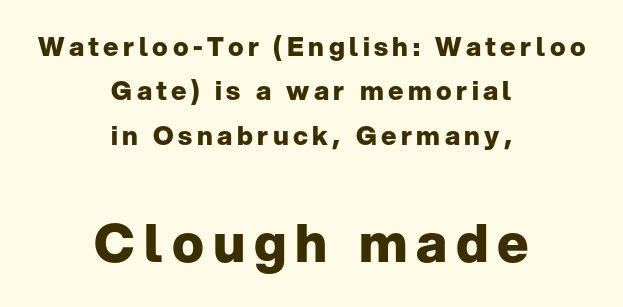
{"serif": "no", "italic": "no", "bold": "yes", "weight": "heavy", "width": "normal", "stroke_contrast": "low", "x_height": "medium", "monospaced": "no", "underline": "no", "align": "center", "line_spacing_ratio": 1.71, "larger_block": "second", "size_ratio": 2.04, "glyph_px": 53}
